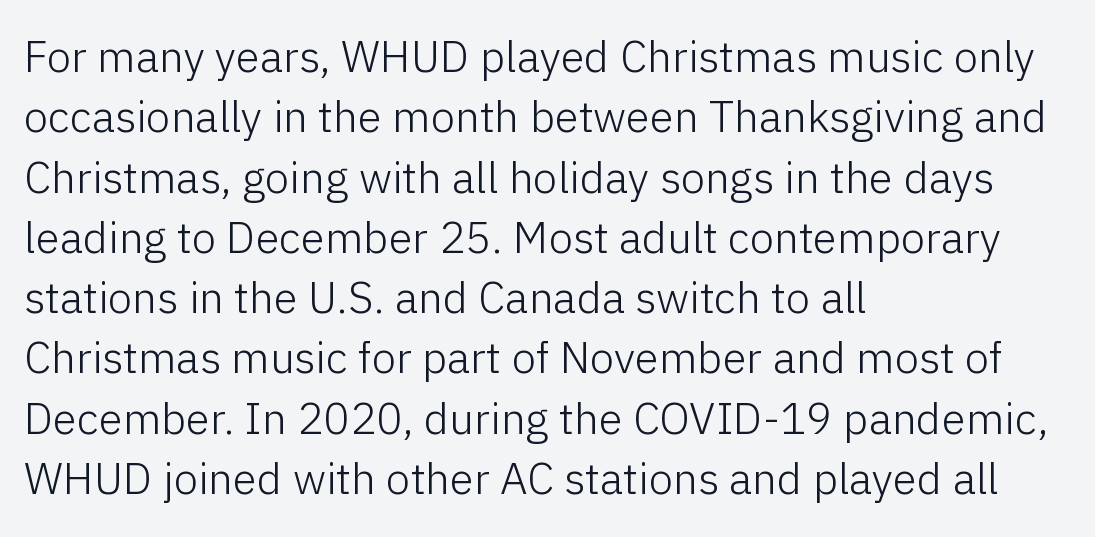
Q: Is the text bold? A: No.
Q: Is the text italic (slanted)? A: No, it is upright.
Q: Is the typeface a serif or a sans-serif typeface? A: Sans-serif.
Q: Is the text underlined? A: No.
Q: How is the paragraph aligned? A: Left-aligned.
Q: Is the spacing between letters normal or unusually wide? A: Normal.
Q: Is the spacing between lines tight, normal or loose? A: Normal.
Q: Width (condensed, normal, or wide)? A: Normal.
Q: Stroke contrast? A: Low.
Q: x-height? A: Medium.
Q: Monospaced? A: No.
